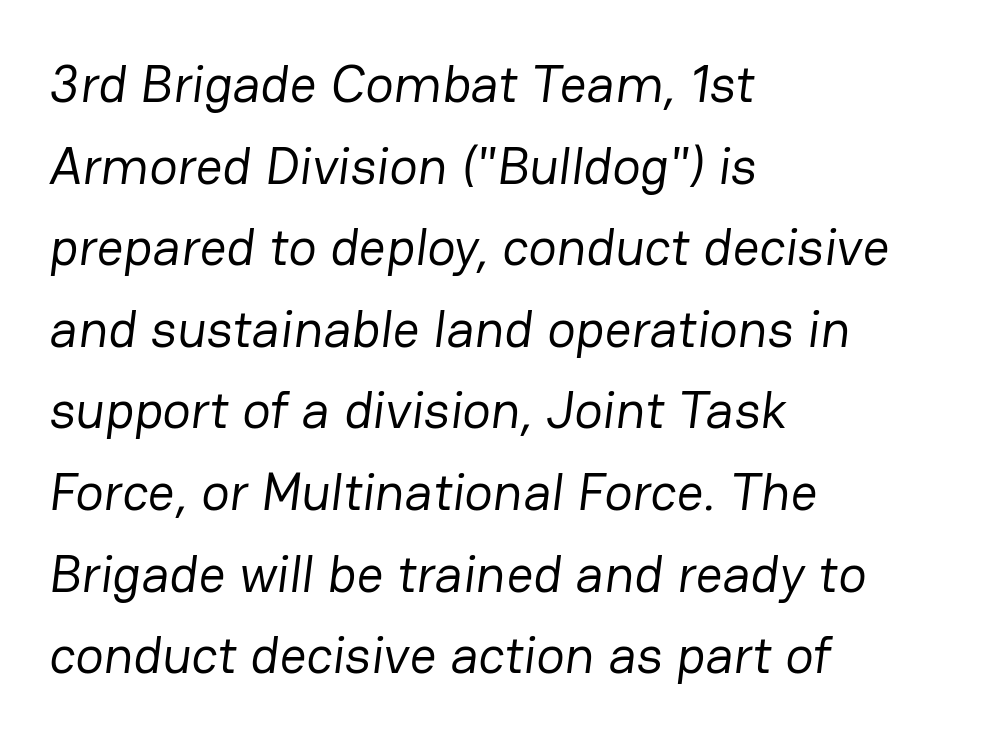
The image shows 53 px regular-weight sans-serif type; set left-aligned, normal line spacing (1.54x), normal letter spacing, not underlined; low stroke contrast and a medium x-height.
